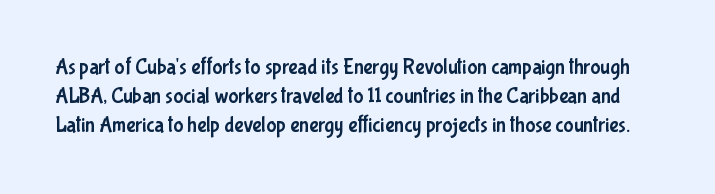
Q: Is the text italic (slanted)? A: No, it is upright.
Q: Is the text underlined? A: No.
Q: Is the spacing between letters normal or unusually wide? A: Normal.
Q: Is the spacing between lines tight, normal or loose? A: Normal.
